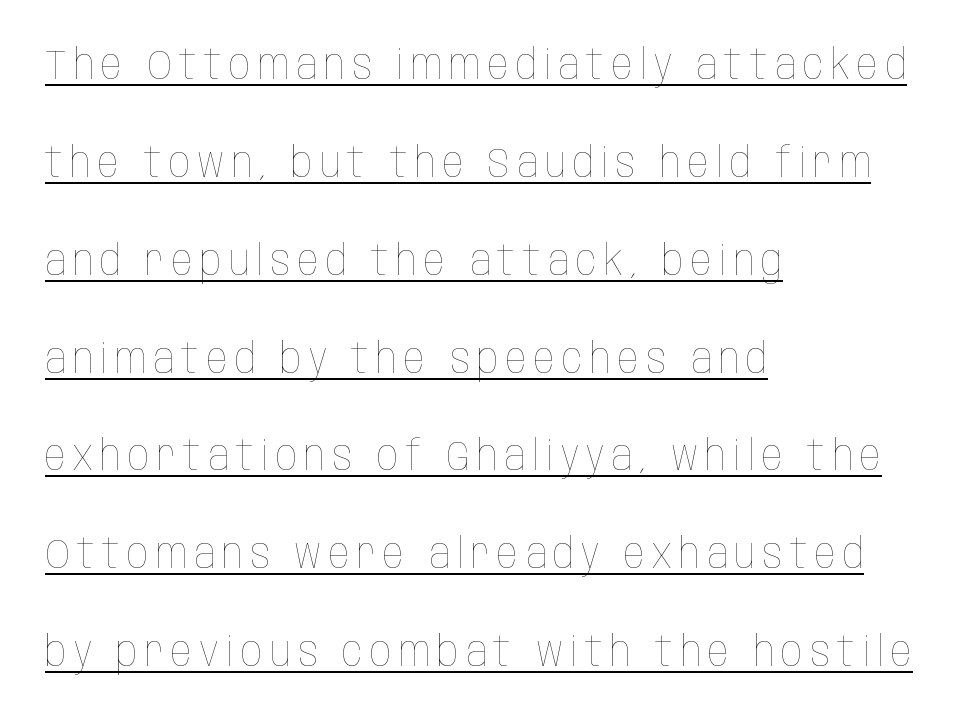
Every character sits straight up, as roman type does. The rendering uses the underline text-decoration. Every row of glyphs begins at an identical x-position on the left. A typesetter would call this leading open, well beyond the default. Weight: regular or lighter. The passage shown is typed in a proportional face where columns would drift.
